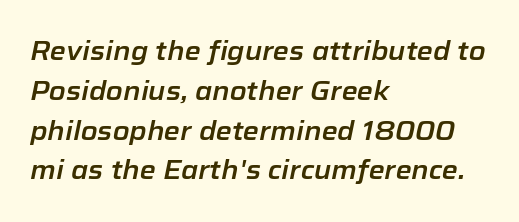
The image shows 26 px text type, italic (leaning right); set left-aligned, normal line spacing (1.53x), normal letter spacing, not underlined.
